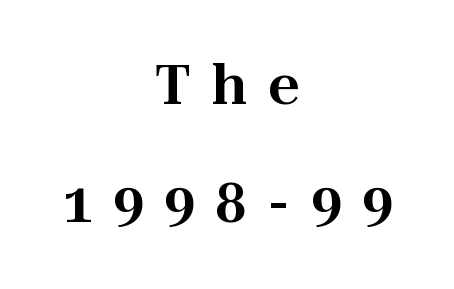
Notice how the passage keeps no hard edge, just a central spine. Does the lettering tilt? It doesn't — this is upright. Check where the strokes stop: tiny serifs finish them off. Line spacing here is loose. The area under the type is left untouched. A typesetter would call this proportional, since set widths differ per character.
